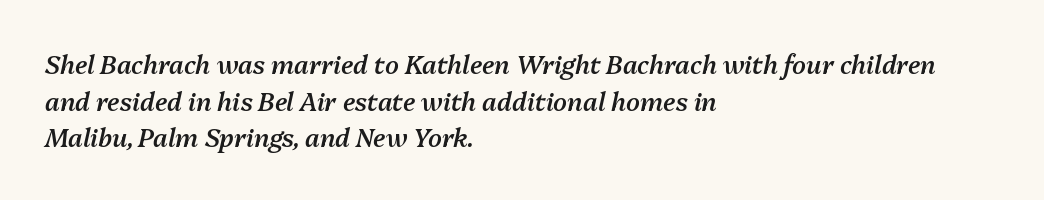
{"italic": "yes", "lean": "right", "slant_degrees": 13, "bold": "semi", "underline": "no", "align": "left", "line_spacing": "normal", "line_spacing_ratio": 1.47, "letter_spacing": "normal", "letter_spacing_em": 0.0, "glyph_px": 25}
